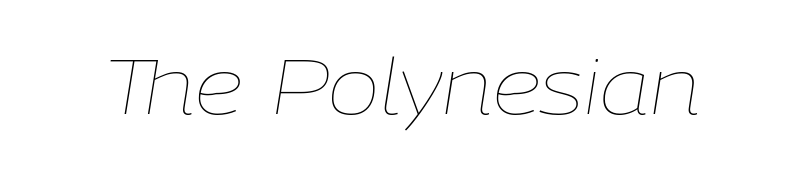
Q: Is the text bold? A: No.
Q: Is the text italic (slanted)? A: Yes, it leans right by about 9 degrees.
Q: Is the text underlined? A: No.
Q: Is the spacing between letters normal or unusually wide? A: Normal.
Q: Width (condensed, normal, or wide)? A: Normal.
Q: Stroke contrast? A: Low.
Q: x-height? A: Medium.
Q: Monospaced? A: No.
